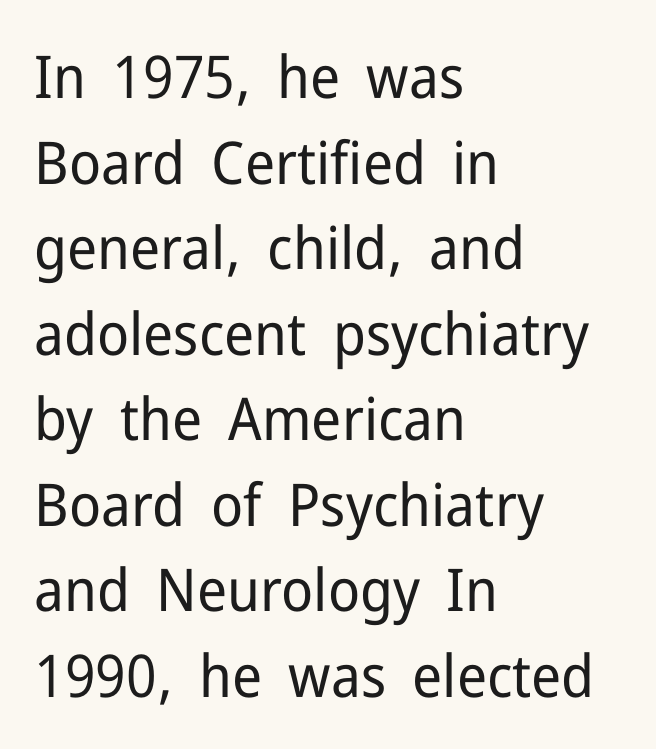
The image shows 59 px regular-weight sans-serif type, upright; set left-aligned, normal line spacing (1.45x), normal letter spacing, not underlined; low stroke contrast and a medium x-height.
